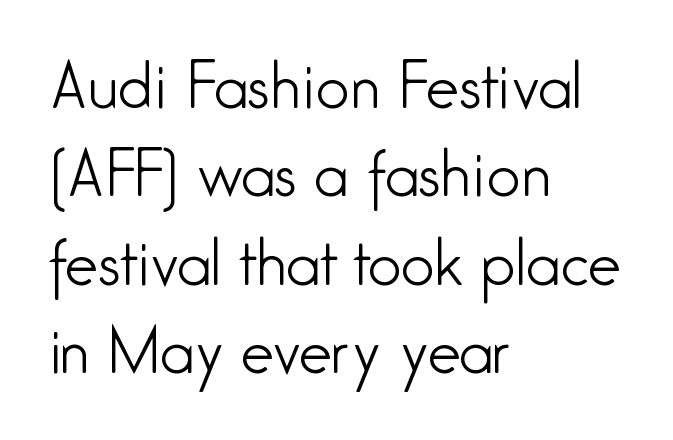
{"serif": "no", "italic": "no", "bold": "no", "weight": "light", "width": "condensed", "stroke_contrast": "low", "x_height": "medium", "monospaced": "no", "underline": "no", "align": "left", "line_spacing": "normal", "line_spacing_ratio": 1.5, "letter_spacing": "normal", "letter_spacing_em": 0.0, "glyph_px": 59}
